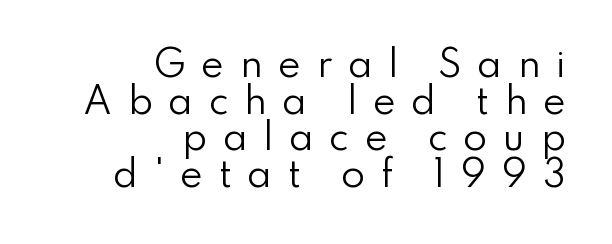
Q: Is the text bold? A: No.
Q: Is the text italic (slanted)? A: No, it is upright.
Q: Is the typeface a serif or a sans-serif typeface? A: Sans-serif.
Q: Is the text underlined? A: No.
Q: How is the paragraph aligned? A: Right-aligned.
Q: Is the spacing between letters normal or unusually wide? A: Unusually wide.
Q: Is the spacing between lines tight, normal or loose? A: Tight.
Q: Width (condensed, normal, or wide)? A: Normal.
Q: Stroke contrast? A: Low.
Q: x-height? A: Small.
Q: Monospaced? A: No.
